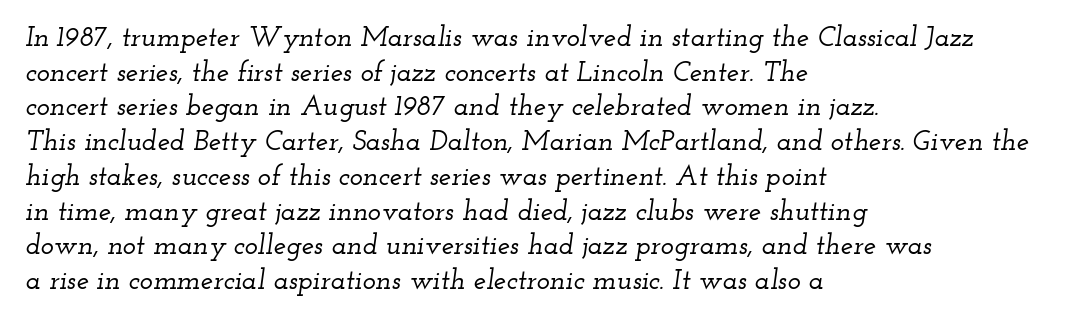
Q: Is the text italic (slanted)? A: Yes, it leans right by about 12 degrees.
Q: Is the typeface a serif or a sans-serif typeface? A: Serif.
Q: Is the text underlined? A: No.
Q: How is the paragraph aligned? A: Left-aligned.
Q: Is the spacing between letters normal or unusually wide? A: Normal.
Q: Width (condensed, normal, or wide)? A: Wide.
Q: Stroke contrast? A: Low.
Q: x-height? A: Small.
Q: Monospaced? A: No.
